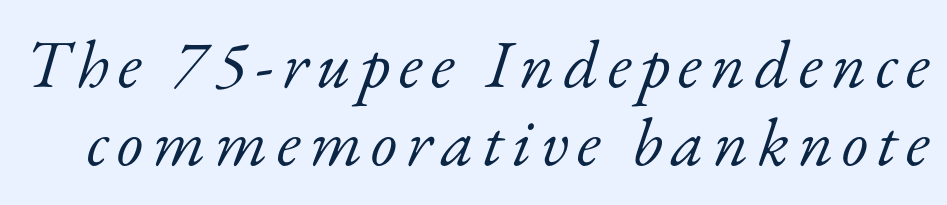
{"serif": "yes", "italic": "yes", "lean": "right", "slant_degrees": 17, "bold": "no", "weight": "light", "width": "normal", "stroke_contrast": "low", "x_height": "small", "monospaced": "no", "underline": "no", "line_spacing": "tight", "line_spacing_ratio": 1.15, "glyph_px": 68}
